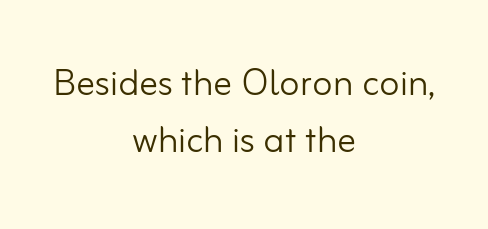
Q: Is the text bold? A: No.
Q: Is the text italic (slanted)? A: No, it is upright.
Q: Is the typeface a serif or a sans-serif typeface? A: Sans-serif.
Q: Is the text underlined? A: No.
Q: How is the paragraph aligned? A: Centered.
Q: Is the spacing between letters normal or unusually wide? A: Normal.
Q: Width (condensed, normal, or wide)? A: Normal.
Q: Stroke contrast? A: Low.
Q: x-height? A: Small.
Q: Monospaced? A: No.
